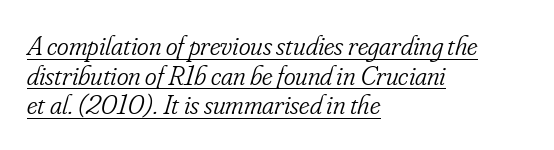
The image shows 28 px light, condensed serif type, italic (leaning right); set left-aligned, tight line spacing (1.06x), normal letter spacing, underlined; low stroke contrast and a small x-height.
